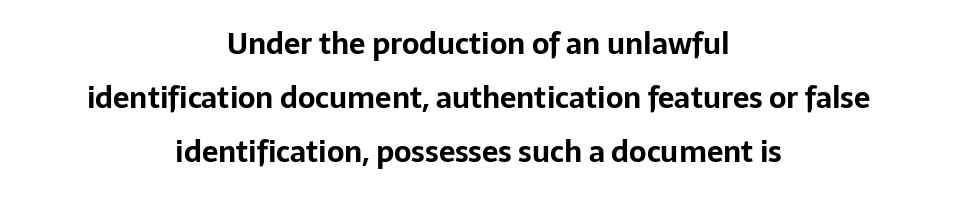
{"serif": "no", "italic": "no", "bold": "yes", "weight": "bold", "width": "normal", "stroke_contrast": "low", "x_height": "medium", "monospaced": "no", "underline": "no", "align": "center", "line_spacing_ratio": 1.87, "letter_spacing": "normal", "letter_spacing_em": 0.0, "glyph_px": 29}
